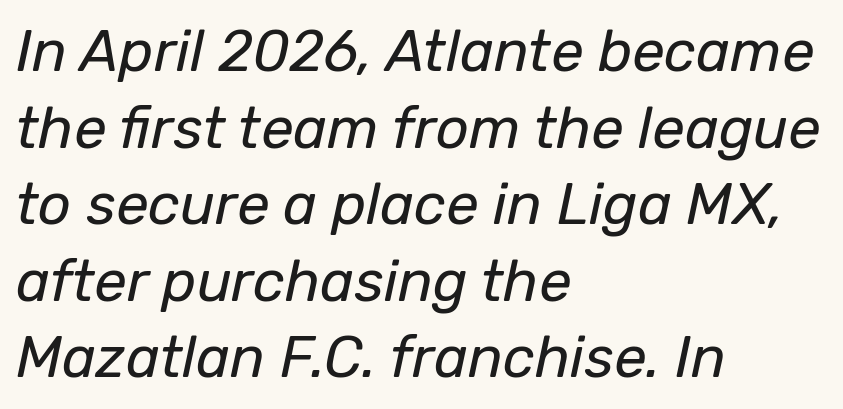
The image shows 58 px regular-weight type, italic (leaning right); set left-aligned, normal line spacing (1.32x), normal letter spacing, not underlined; low stroke contrast and a medium x-height.
